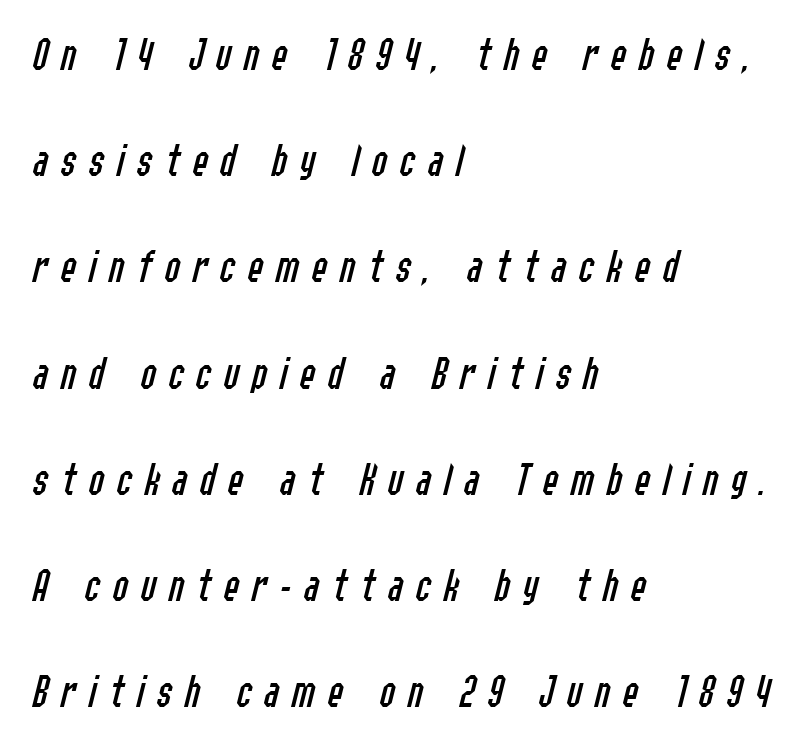
Q: Is the text bold? A: No.
Q: Is the text italic (slanted)? A: Yes, it leans right by about 14 degrees.
Q: Is the text underlined? A: No.
Q: How is the paragraph aligned? A: Left-aligned.
Q: Is the spacing between letters normal or unusually wide? A: Unusually wide.
Q: Is the spacing between lines tight, normal or loose? A: Loose.
Q: Width (condensed, normal, or wide)? A: Condensed.
Q: Stroke contrast? A: Low.
Q: x-height? A: Medium.
Q: Monospaced? A: No.
